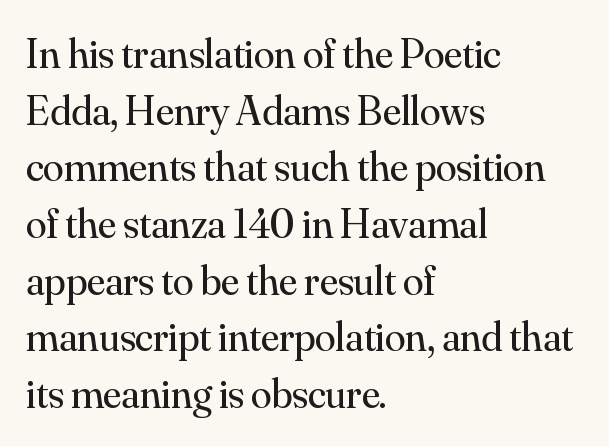
{"serif": "yes", "italic": "no", "bold": "no", "weight": "regular", "width": "normal", "stroke_contrast": "medium", "x_height": "small", "monospaced": "no", "underline": "no", "align": "left", "line_spacing": "normal", "line_spacing_ratio": 1.35, "letter_spacing": "normal", "letter_spacing_em": 0.0, "glyph_px": 42}
